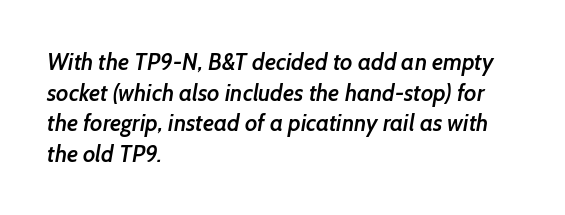
Q: Is the text bold? A: Semi-bold.
Q: Is the text underlined? A: No.
Q: How is the paragraph aligned? A: Left-aligned.
Q: Is the spacing between letters normal or unusually wide? A: Normal.
Q: Is the spacing between lines tight, normal or loose? A: Normal.
